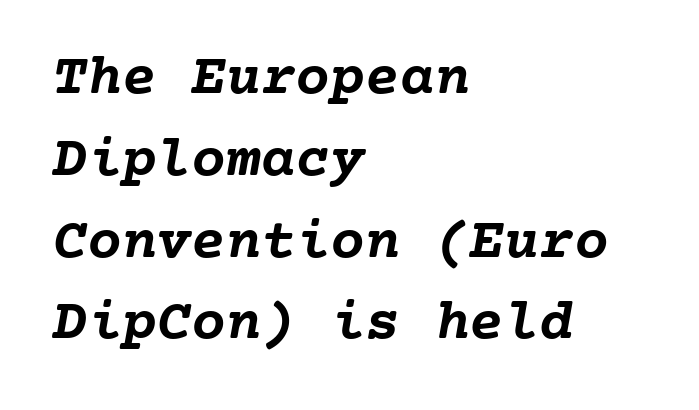
{"bold": "yes", "weight": "semibold", "width": "normal", "stroke_contrast": "low", "x_height": "medium", "monospaced": "yes", "underline": "no", "align": "left", "line_spacing": "normal", "line_spacing_ratio": 1.41, "letter_spacing": "normal", "letter_spacing_em": 0.0, "glyph_px": 58}
